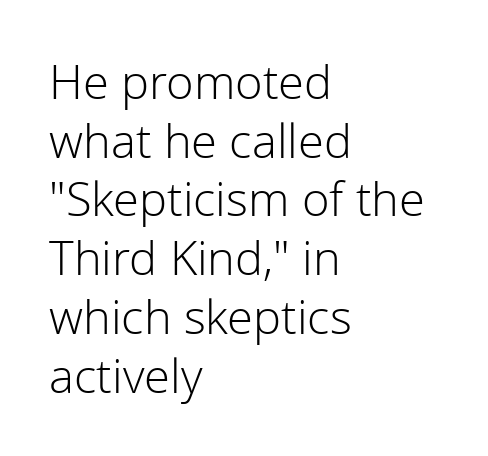
The image shows 47 px light sans-serif type, upright; set left-aligned, normal line spacing (1.25x), normal letter spacing, not underlined; low stroke contrast and a medium x-height.
